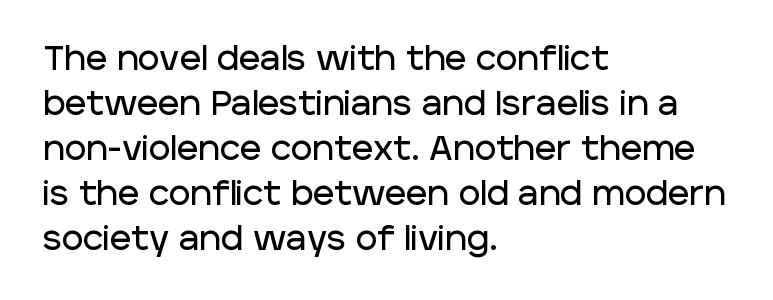
The image shows 33 px sans-serif type, upright; set left-aligned, normal line spacing (1.36x), normal letter spacing, not underlined; low stroke contrast and a large x-height.
